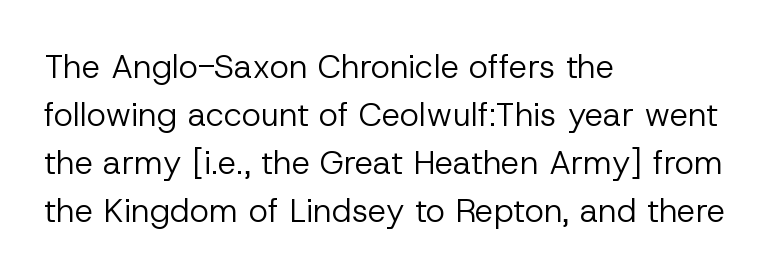
The image shows 33 px regular-weight sans-serif type, upright; set left-aligned, normal line spacing (1.45x), normal letter spacing, not underlined; low stroke contrast and a medium x-height.
